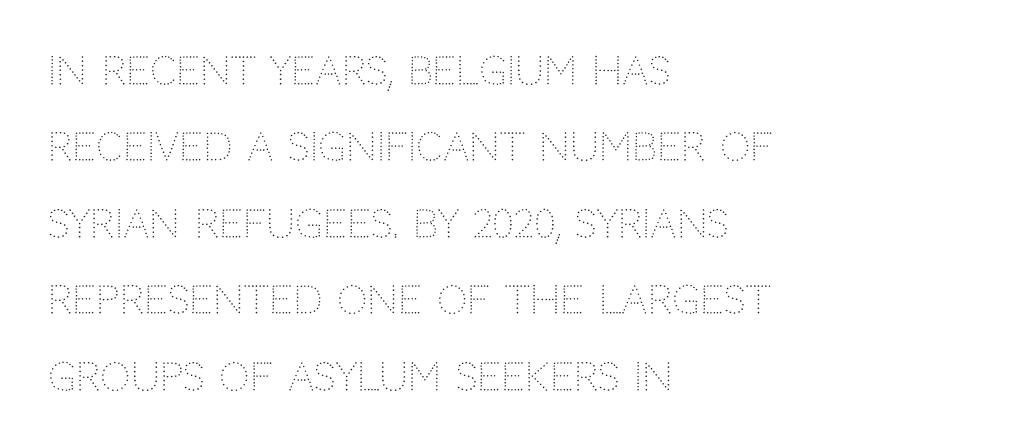
{"serif": "no", "italic": "no", "bold": "no", "weight": "light", "width": "normal", "stroke_contrast": "low", "x_height": "large", "monospaced": "no", "underline": "no", "align": "left", "line_spacing": "loose", "line_spacing_ratio": 2.01, "letter_spacing": "normal", "letter_spacing_em": 0.0, "glyph_px": 38}
